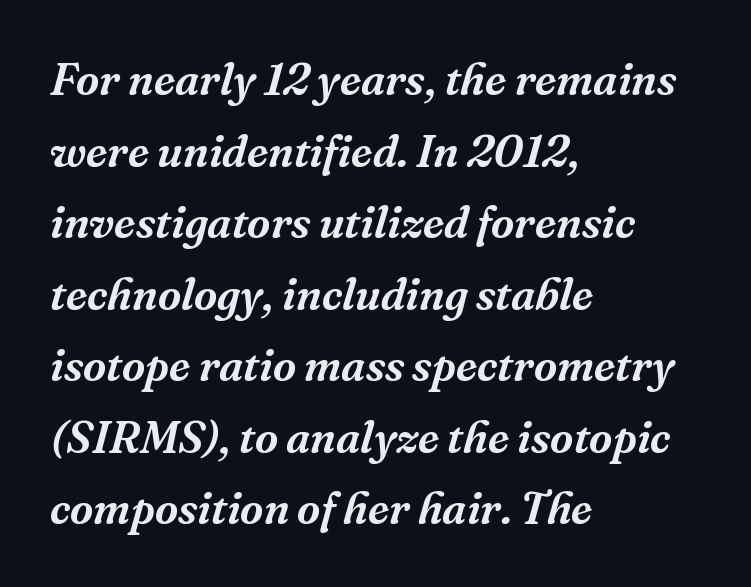
Every row of glyphs begins at an identical x-position on the left. This is serif lettering, the kind often seen in printed books. Varying glyph widths throughout — classic text-font behaviour. The typography opts for an oblique posture over an upright one. Descenders are the only things crossing below the line. Tracking value appears to be zero — textbook default spacing.
